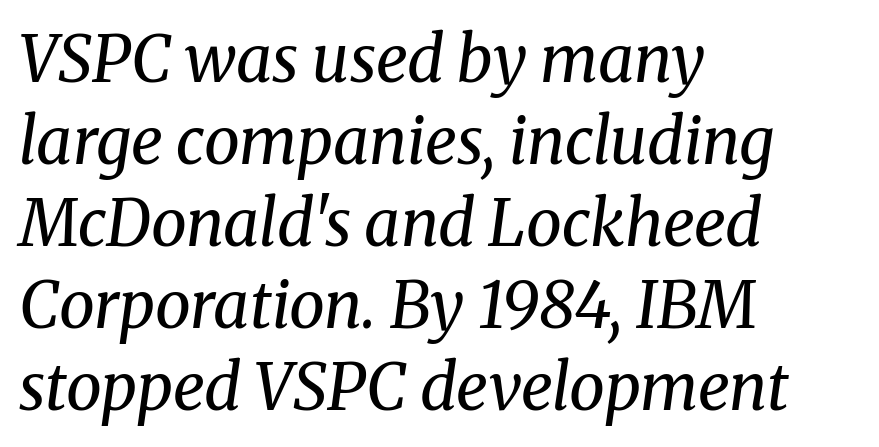
Q: Is the text bold? A: No.
Q: Is the text italic (slanted)? A: Yes, it leans right by about 8 degrees.
Q: Is the typeface a serif or a sans-serif typeface? A: Serif.
Q: Is the text underlined? A: No.
Q: How is the paragraph aligned? A: Left-aligned.
Q: Is the spacing between letters normal or unusually wide? A: Normal.
Q: Is the spacing between lines tight, normal or loose? A: Normal.
Q: Width (condensed, normal, or wide)? A: Normal.
Q: Stroke contrast? A: Medium.
Q: x-height? A: Medium.
Q: Monospaced? A: No.
